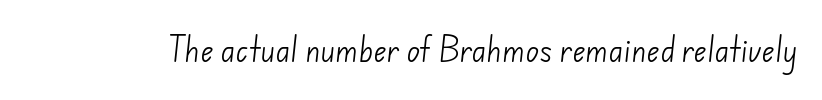
Q: Is the text bold? A: No.
Q: Is the typeface a serif or a sans-serif typeface? A: Sans-serif.
Q: Is the text underlined? A: No.
Q: Is the spacing between letters normal or unusually wide? A: Normal.
Q: Width (condensed, normal, or wide)? A: Normal.
Q: Stroke contrast? A: Low.
Q: x-height? A: Small.
Q: Monospaced? A: No.
